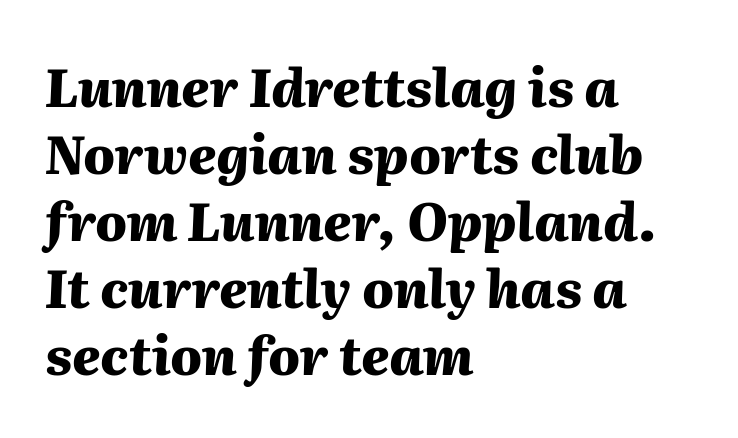
The image shows 52 px heavy type, italic (leaning right); set left-aligned, normal line spacing (1.29x), normal letter spacing, not underlined; medium stroke contrast and a medium x-height.
